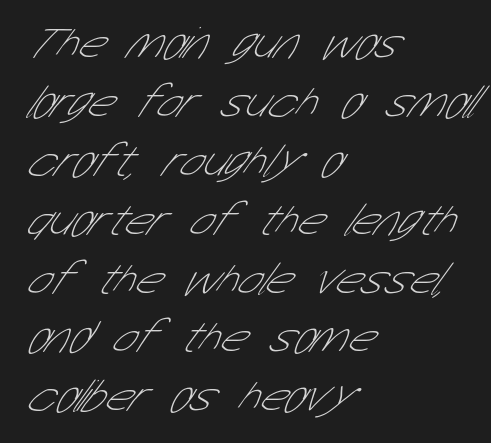
The image shows 46 px thin, condensed sans-serif type; set left-aligned, normal line spacing (1.28x), normal letter spacing, not underlined; low stroke contrast and a medium x-height.
